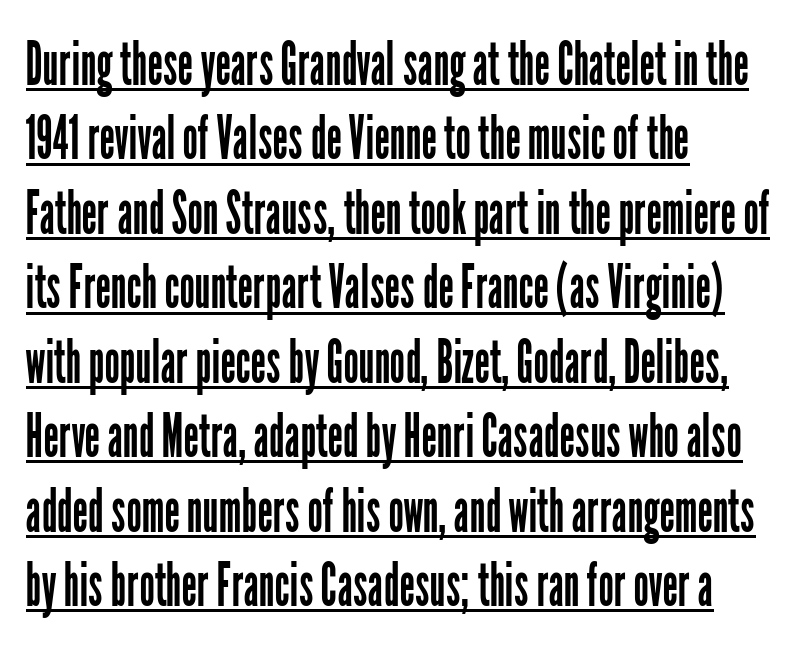
The image shows 61 px regular-weight, condensed sans-serif type, upright; set left-aligned, line spacing 1.22x, normal letter spacing, underlined; low stroke contrast and a medium x-height.
